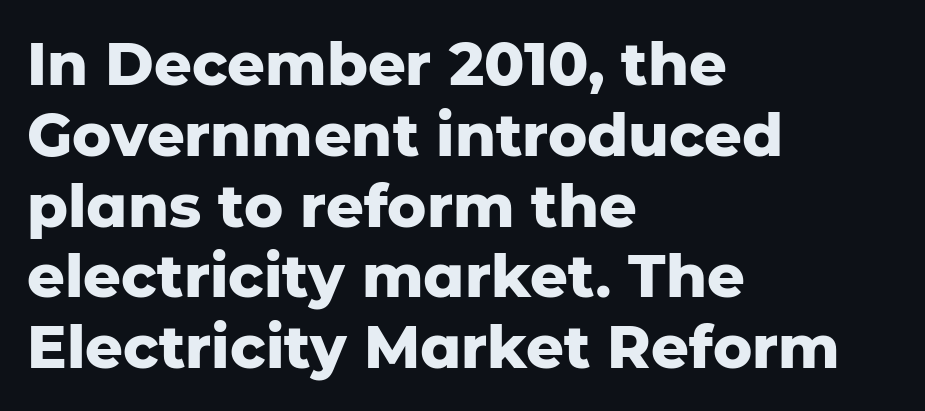
Letters rest on an invisible, unmarked baseline. Compared with a centered layout, this one pins lines to the left instead. In terms of weight, the rendering is a true, heavy bold. Is there any slant? The stems are plumb. Students, note that the glyphs here touch the page at normal intervals.
